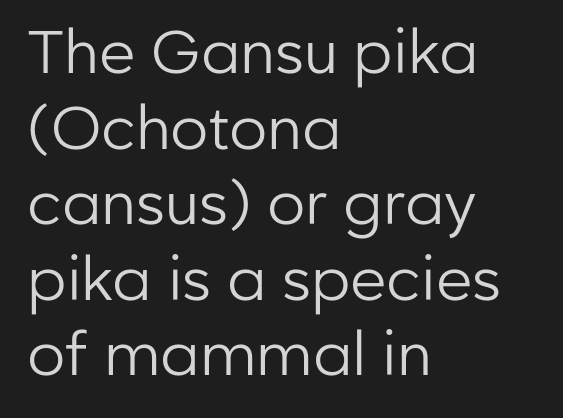
The image shows 60 px regular-weight sans-serif type, upright; set left-aligned, normal line spacing (1.26x), normal letter spacing, not underlined; low stroke contrast and a medium x-height.
